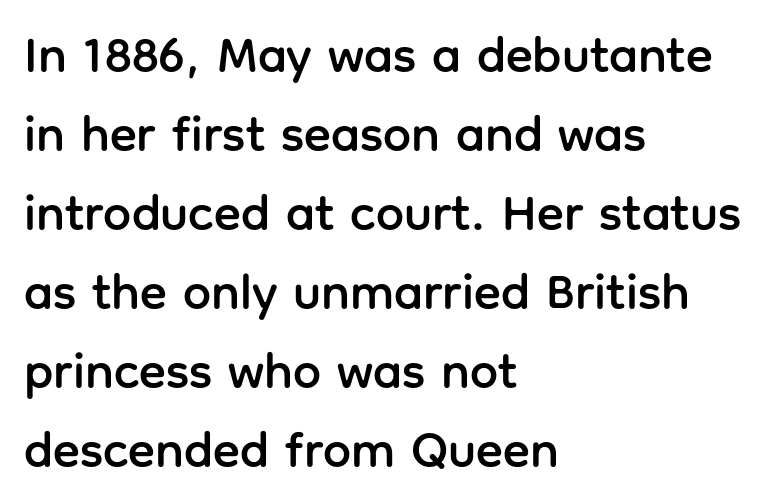
Q: Is the text italic (slanted)? A: No, it is upright.
Q: Is the typeface a serif or a sans-serif typeface? A: Sans-serif.
Q: Is the text underlined? A: No.
Q: How is the paragraph aligned? A: Left-aligned.
Q: Is the spacing between letters normal or unusually wide? A: Normal.
Q: Is the spacing between lines tight, normal or loose? A: Normal.
Q: Width (condensed, normal, or wide)? A: Normal.
Q: Stroke contrast? A: Low.
Q: x-height? A: Medium.
Q: Monospaced? A: No.
